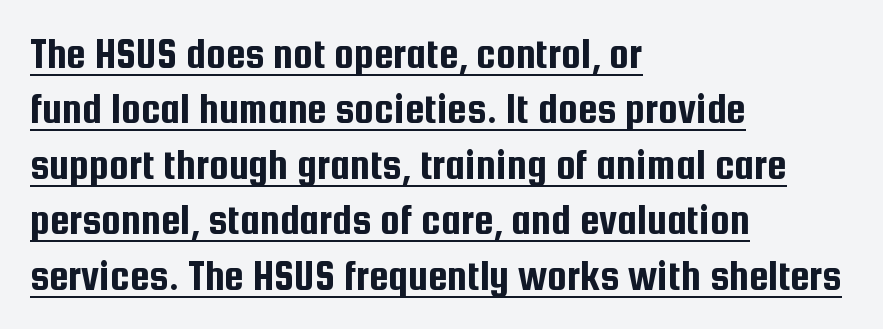
The line-height multiplier appears to be the usual default. The letterforms sit shoulder to shoulder at normal distance. This sample has the flowing, uneven cadence of proportional lettering. This sample uses a sans-serif face.
